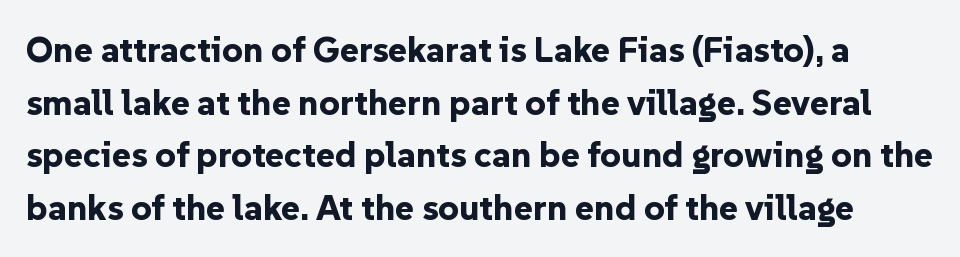
Q: Is the text bold? A: Yes.
Q: Is the text italic (slanted)? A: No, it is upright.
Q: Is the typeface a serif or a sans-serif typeface? A: Sans-serif.
Q: Is the text underlined? A: No.
Q: Is the spacing between letters normal or unusually wide? A: Normal.
Q: Is the spacing between lines tight, normal or loose? A: Normal.
Q: Width (condensed, normal, or wide)? A: Normal.
Q: Stroke contrast? A: Low.
Q: x-height? A: Medium.
Q: Monospaced? A: No.
